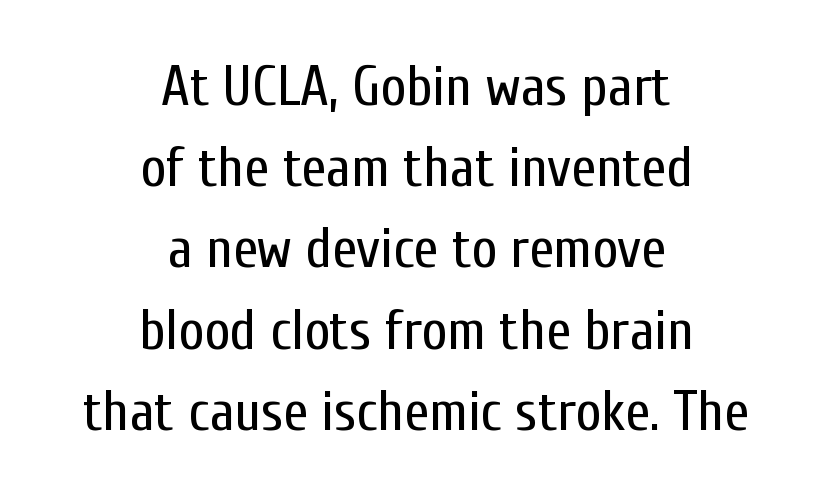
The image shows 56 px regular-weight, condensed sans-serif type, upright; set centered, normal line spacing (1.45x), normal letter spacing, not underlined; low stroke contrast and a medium x-height.
